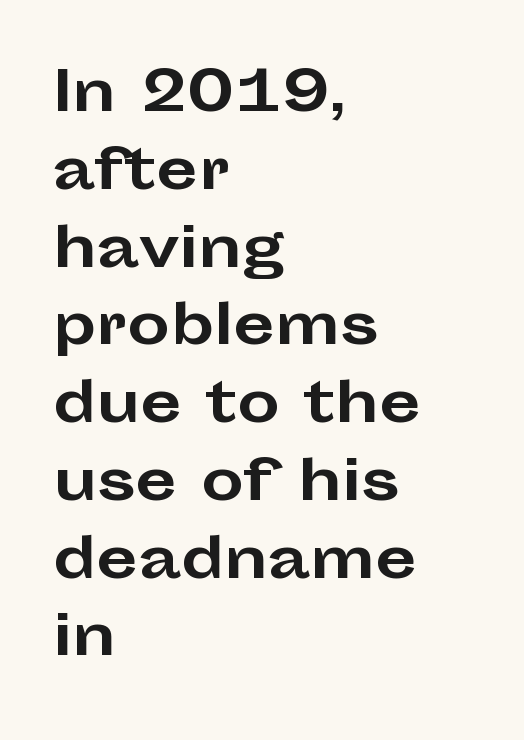
Looks like regular typesetting: each glyph gets only the width it needs. The glyphs have the mass of a bold cut. Italic: no, the glyphs are upright roman. The paragraph has a hard left edge and a soft right edge. The letters sit at their default tracking, neither squeezed nor spread. A normal amount of white space separates one row of letters from the next.
